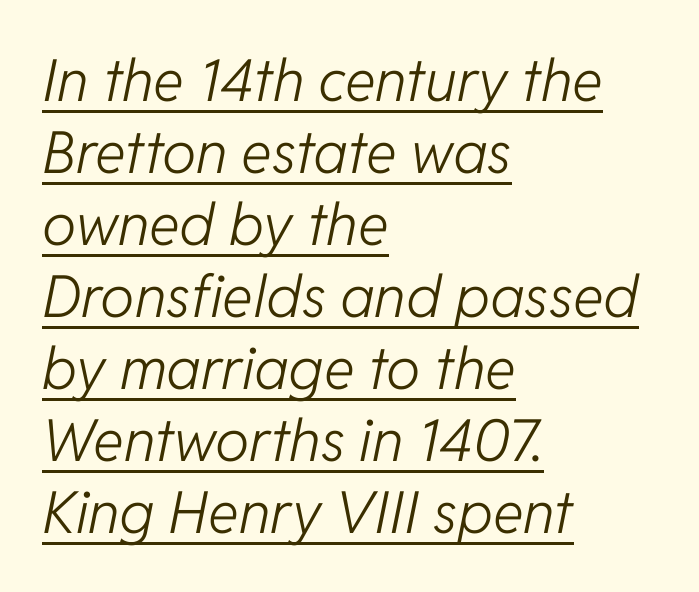
The image shows 58 px light type, italic (leaning right); set left-aligned, line spacing 1.24x, normal letter spacing, underlined; low stroke contrast and a medium x-height.
